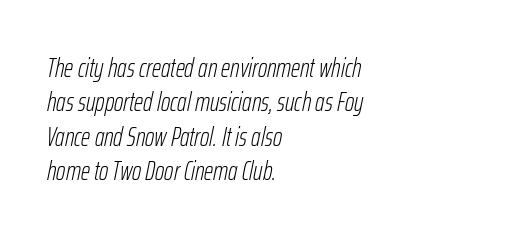
{"italic": "yes", "lean": "right", "slant_degrees": 12, "bold": "no", "underline": "no", "align": "left", "line_spacing": "normal", "line_spacing_ratio": 1.32, "letter_spacing": "normal", "letter_spacing_em": 0.0, "glyph_px": 26}
